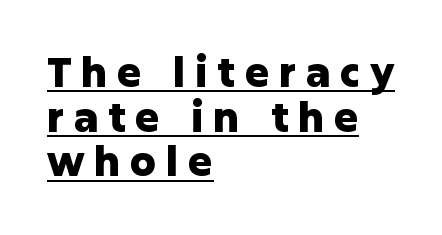
Q: Is the text bold? A: Yes.
Q: Is the text italic (slanted)? A: No, it is upright.
Q: Is the typeface a serif or a sans-serif typeface? A: Sans-serif.
Q: Is the text underlined? A: Yes.
Q: How is the paragraph aligned? A: Left-aligned.
Q: Is the spacing between letters normal or unusually wide? A: Unusually wide.
Q: Is the spacing between lines tight, normal or loose? A: Tight.
Q: Width (condensed, normal, or wide)? A: Normal.
Q: Stroke contrast? A: Low.
Q: x-height? A: Medium.
Q: Monospaced? A: No.
